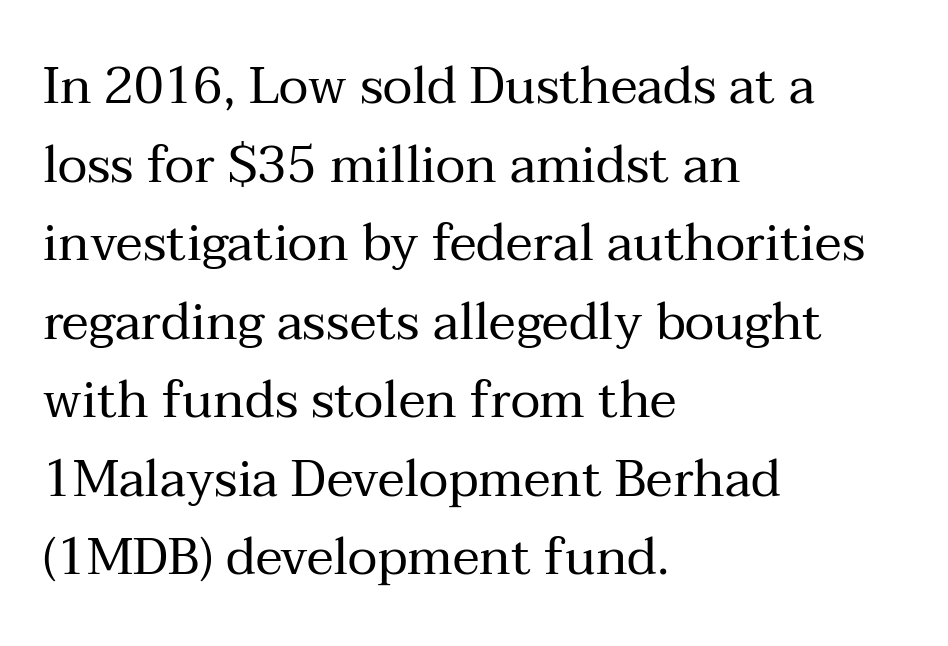
{"serif": "yes", "italic": "no", "bold": "no", "weight": "regular", "width": "normal", "stroke_contrast": "medium", "x_height": "medium", "monospaced": "no", "underline": "no", "align": "left", "line_spacing": "normal", "line_spacing_ratio": 1.54, "letter_spacing": "normal", "letter_spacing_em": 0.0, "glyph_px": 51}
